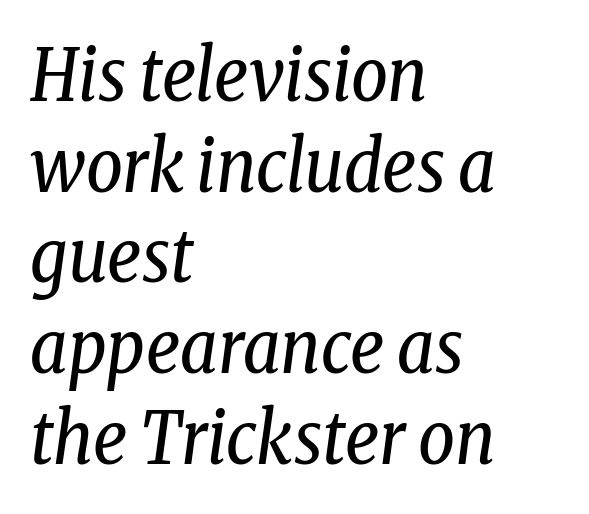
The typeface has the unassuming heft of standard copy or less. Each letter's strokes conclude with small projecting serifs. Honestly, there is no underline to notice here at all. Designer's note — italics engaged.
